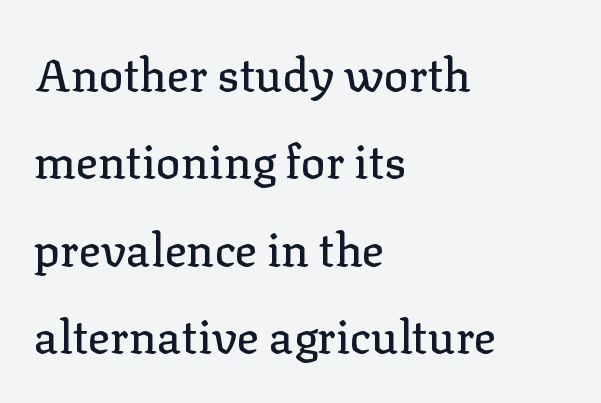
The image shows 46 px serif type, upright; set left-aligned, loose line spacing (1.9x), normal letter spacing, not underlined; low stroke contrast and a medium x-height.
